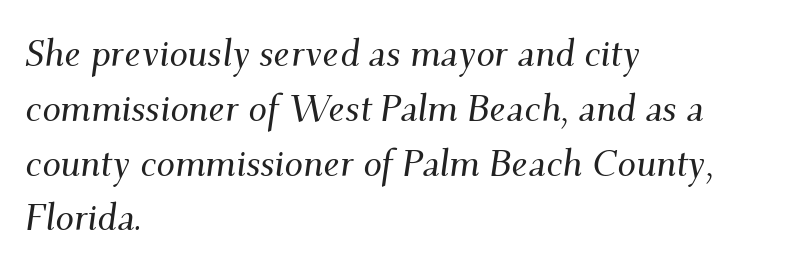
Q: Is the text italic (slanted)? A: Yes, it leans right by about 9 degrees.
Q: Is the typeface a serif or a sans-serif typeface? A: Serif.
Q: Is the text underlined? A: No.
Q: How is the paragraph aligned? A: Left-aligned.
Q: Is the spacing between letters normal or unusually wide? A: Normal.
Q: Is the spacing between lines tight, normal or loose? A: Normal.
Q: Width (condensed, normal, or wide)? A: Normal.
Q: Stroke contrast? A: Medium.
Q: x-height? A: Small.
Q: Monospaced? A: No.
